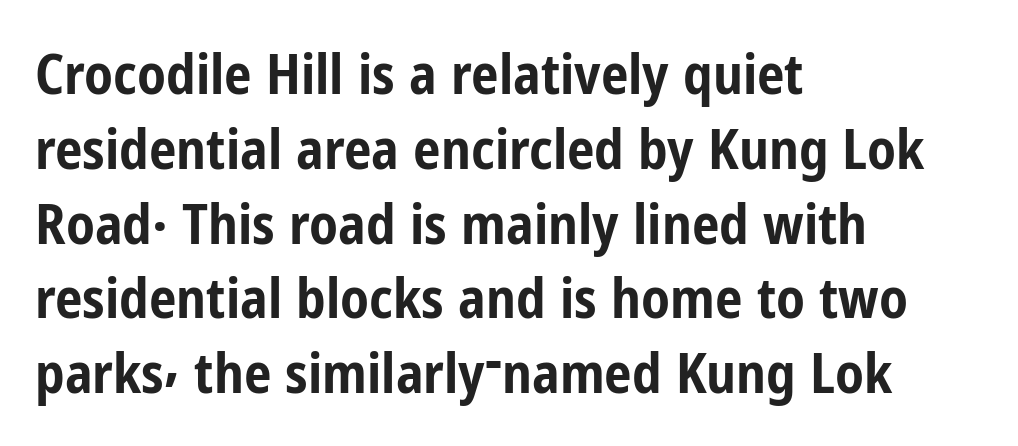
Normally led — the rows are evenly, conventionally spaced. Plenty of ink on the page — the face is bold. Unmarked baselines from the first word to the last. Check where the strokes stop: nothing finishes them off — pure sans.
